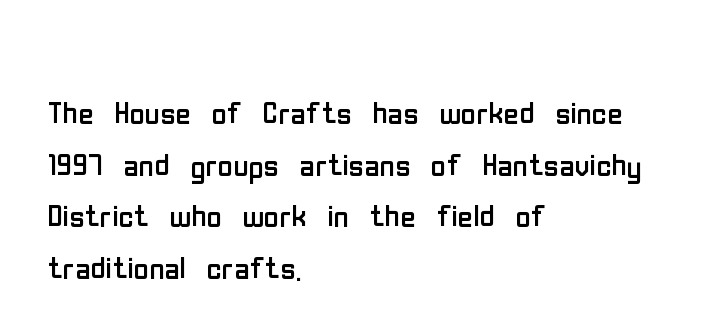
Q: Is the text bold? A: No.
Q: Is the text italic (slanted)? A: No, it is upright.
Q: Is the typeface a serif or a sans-serif typeface? A: Sans-serif.
Q: Is the text underlined? A: No.
Q: How is the paragraph aligned? A: Left-aligned.
Q: Is the spacing between letters normal or unusually wide? A: Normal.
Q: Width (condensed, normal, or wide)? A: Condensed.
Q: Stroke contrast? A: Low.
Q: x-height? A: Medium.
Q: Monospaced? A: No.
